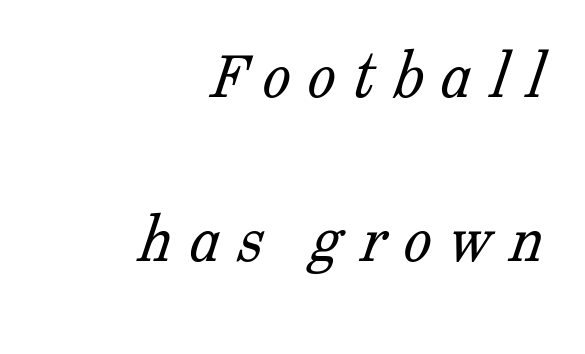
{"serif": "yes", "bold": "no", "weight": "light", "width": "normal", "stroke_contrast": "low", "x_height": "medium", "monospaced": "no", "underline": "no", "align": "right", "line_spacing": "loose", "line_spacing_ratio": 2.35, "letter_spacing": "wide", "letter_spacing_em": 0.25, "glyph_px": 70}
